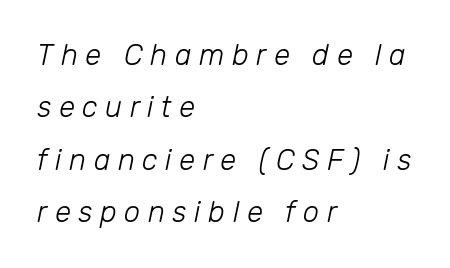
Q: Is the text bold? A: No.
Q: Is the text italic (slanted)? A: Yes, it leans right by about 12 degrees.
Q: Is the text underlined? A: No.
Q: How is the paragraph aligned? A: Left-aligned.
Q: Is the spacing between letters normal or unusually wide? A: Unusually wide.
Q: Width (condensed, normal, or wide)? A: Normal.
Q: Stroke contrast? A: Low.
Q: x-height? A: Medium.
Q: Monospaced? A: No.
